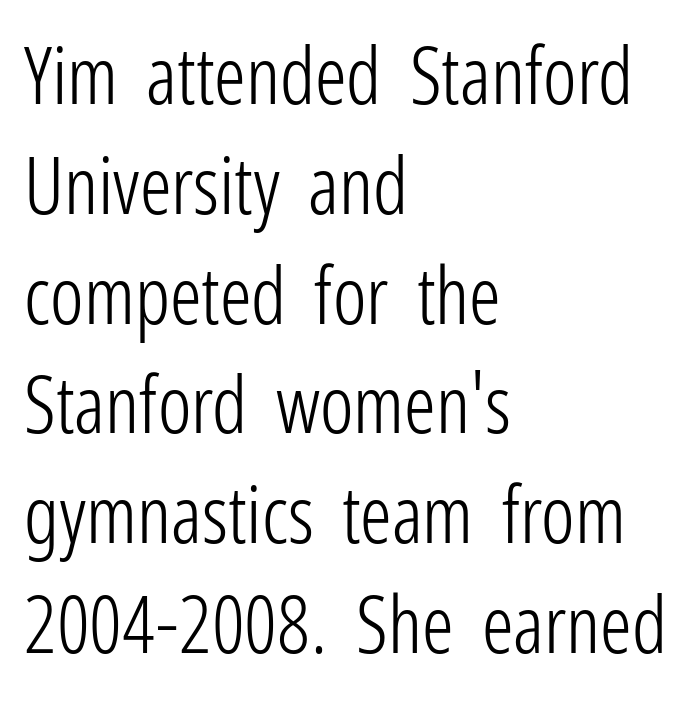
{"serif": "no", "italic": "no", "bold": "no", "weight": "light", "width": "condensed", "stroke_contrast": "low", "x_height": "medium", "monospaced": "no", "underline": "no", "align": "left", "line_spacing": "normal", "line_spacing_ratio": 1.39, "letter_spacing": "normal", "letter_spacing_em": 0.0, "glyph_px": 79}
